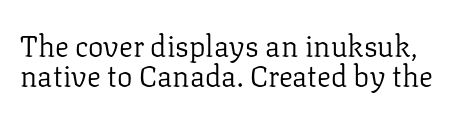
Stroke thickness stays within the range of a standard reading face or lighter. Type without underlining. Is this a fixed-width face? No — the glyphs have proportional, varying widths. A typesetter would mark this as roman, not italic.
